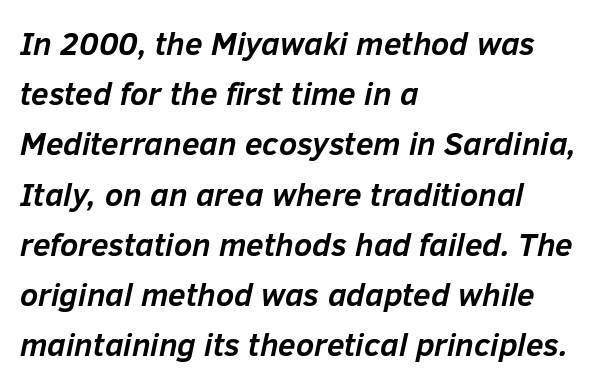
{"italic": "yes", "lean": "right", "slant_degrees": 12, "bold": "yes", "weight": "semibold", "width": "normal", "stroke_contrast": "low", "x_height": "medium", "monospaced": "no", "underline": "no", "align": "left", "line_spacing": "normal", "line_spacing_ratio": 1.57, "letter_spacing": "normal", "letter_spacing_em": 0.0, "glyph_px": 32}
